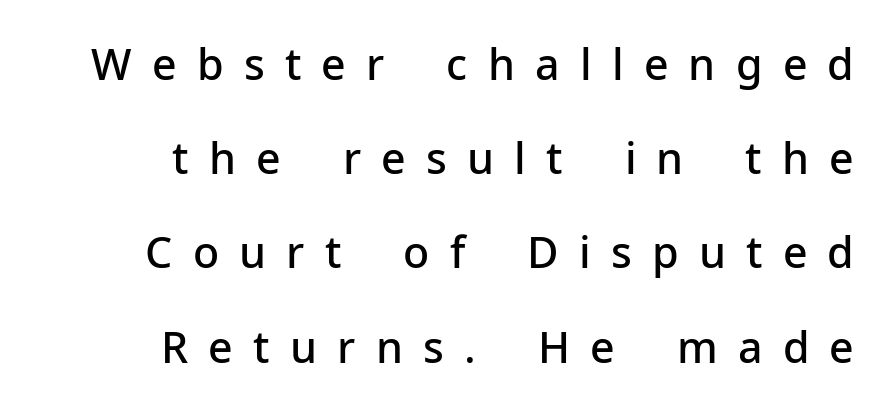
Beneath every word, the page is bare. The typesetting leans somewhat heavy: a semibold. Ordinary non-slanted type is in use. Line endings align vertically; line beginnings do not. A typesetter would label this face a sans. The leading is generous, giving the passage an open texture.
